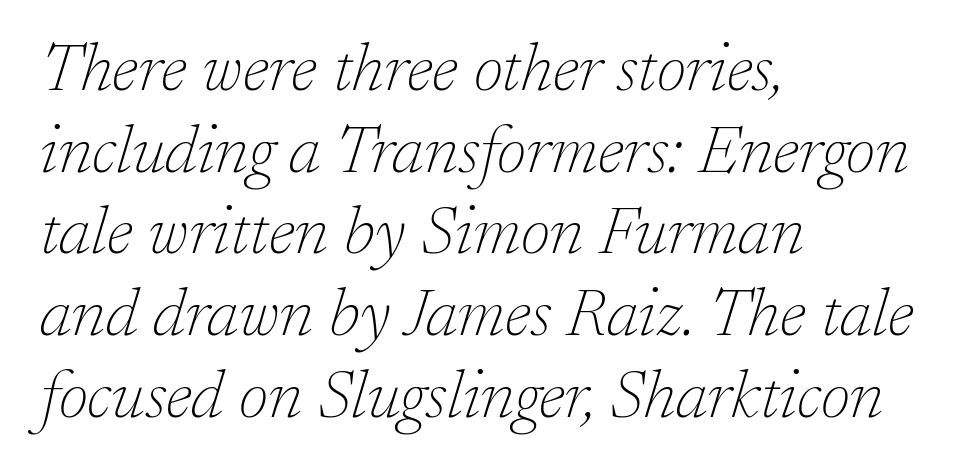
The image shows 67 px thin serif type, italic (leaning right); set left-aligned, line spacing 1.22x, normal letter spacing, not underlined; low stroke contrast and a medium x-height.
